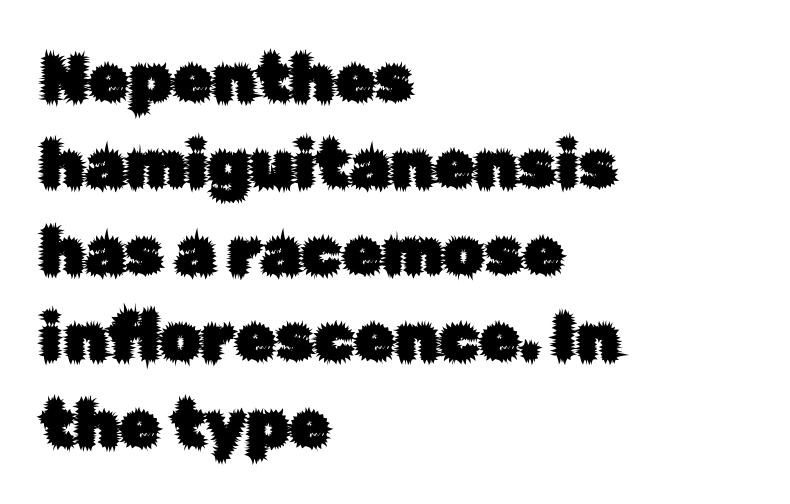
The image shows 65 px sans-serif type, upright; set left-aligned, normal line spacing (1.33x), normal letter spacing, not underlined; low stroke contrast and a medium x-height.
